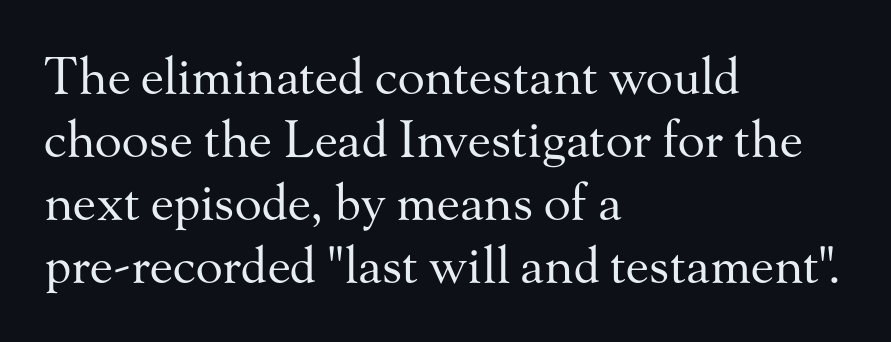
Nobody touched the tracking dial on this one. A classic flush-left, rag-right setting is used for this passage. Descenders hang freely into open space. The face used here is seriffed, in the tradition of book romans. Varying glyph widths throughout — classic text-font behaviour.
